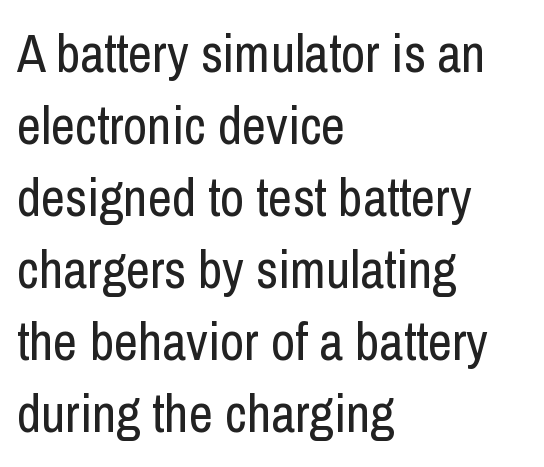
Q: Is the text bold? A: No.
Q: Is the text italic (slanted)? A: No, it is upright.
Q: Is the typeface a serif or a sans-serif typeface? A: Sans-serif.
Q: Is the text underlined? A: No.
Q: How is the paragraph aligned? A: Left-aligned.
Q: Is the spacing between letters normal or unusually wide? A: Normal.
Q: Is the spacing between lines tight, normal or loose? A: Normal.
Q: Width (condensed, normal, or wide)? A: Condensed.
Q: Stroke contrast? A: Low.
Q: x-height? A: Medium.
Q: Monospaced? A: No.
